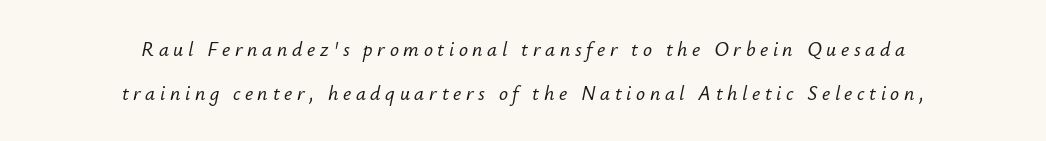
{"italic": "yes", "lean": "right", "slant_degrees": 12, "underline": "no", "align": "center", "line_spacing": "loose", "line_spacing_ratio": 2.21, "letter_spacing": "wide", "letter_spacing_em": 0.23, "glyph_px": 20}
